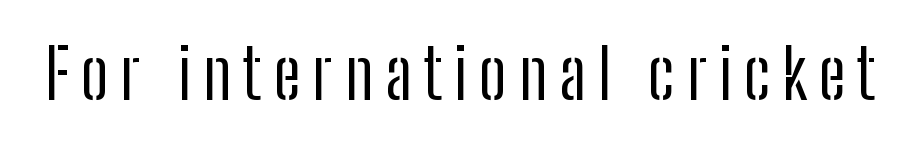
Q: Is the text bold? A: No.
Q: Is the text italic (slanted)? A: No, it is upright.
Q: Is the typeface a serif or a sans-serif typeface? A: Sans-serif.
Q: Is the text underlined? A: No.
Q: Width (condensed, normal, or wide)? A: Condensed.
Q: Stroke contrast? A: Low.
Q: x-height? A: Medium.
Q: Monospaced? A: No.
